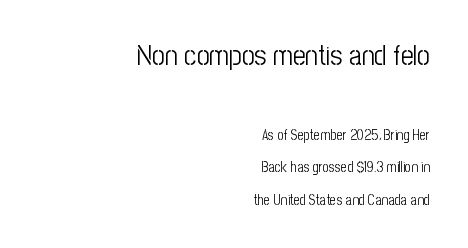
Q: Is the text bold? A: No.
Q: Is the text italic (slanted)? A: No, it is upright.
Q: Is the typeface a serif or a sans-serif typeface? A: Sans-serif.
Q: Is the text underlined? A: No.
Q: How is the paragraph aligned? A: Right-aligned.
Q: Is the spacing between letters normal or unusually wide? A: Normal.
Q: Is the spacing between lines tight, normal or loose? A: Loose.
Q: Which block of text is set in a larger size, the first (top) or the second (bottom)? A: The first (top) one.
Q: Width (condensed, normal, or wide)? A: Condensed.
Q: Stroke contrast? A: Low.
Q: x-height? A: Medium.
Q: Monospaced? A: No.
